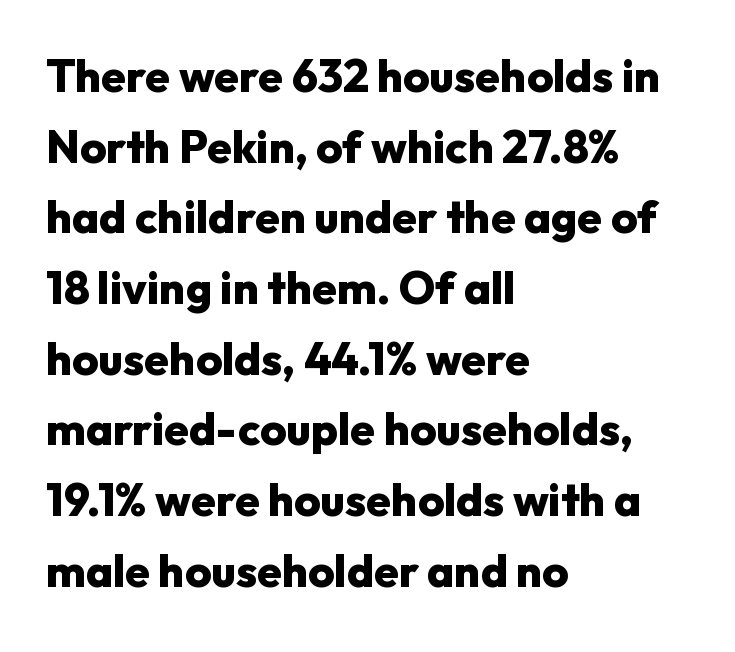
Q: Is the text bold? A: Yes.
Q: Is the text italic (slanted)? A: No, it is upright.
Q: Is the typeface a serif or a sans-serif typeface? A: Sans-serif.
Q: Is the text underlined? A: No.
Q: How is the paragraph aligned? A: Left-aligned.
Q: Is the spacing between letters normal or unusually wide? A: Normal.
Q: Is the spacing between lines tight, normal or loose? A: Normal.
Q: Width (condensed, normal, or wide)? A: Normal.
Q: Stroke contrast? A: Low.
Q: x-height? A: Medium.
Q: Monospaced? A: No.
